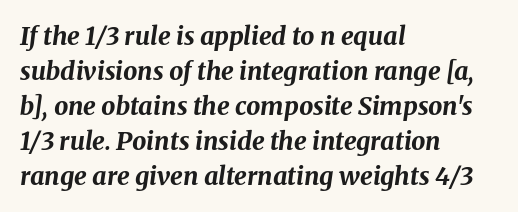
The image shows 25 px bold type, italic (leaning right); set left-aligned, normal line spacing (1.4x), normal letter spacing, not underlined.
